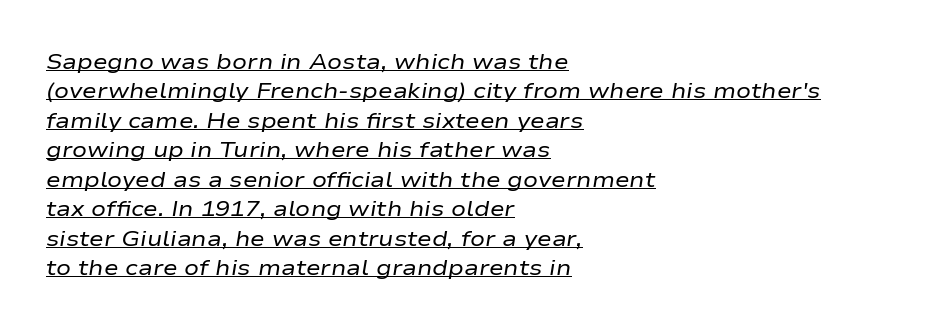
{"italic": "yes", "lean": "right", "slant_degrees": 9, "bold": "no", "underline": "yes", "align": "left", "line_spacing": "normal", "line_spacing_ratio": 1.34, "letter_spacing": "normal", "letter_spacing_em": 0.0, "glyph_px": 22}
